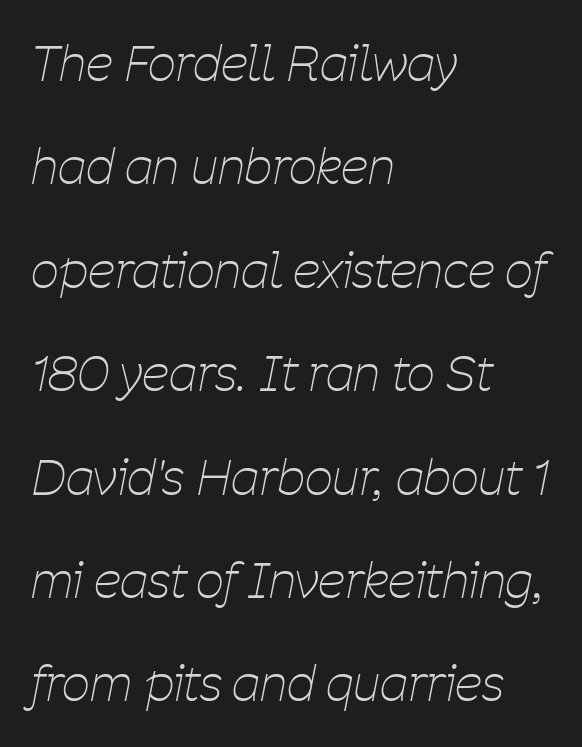
The image shows 49 px thin, condensed type, italic (leaning right); set left-aligned, loose line spacing (2.11x), normal letter spacing, not underlined; low stroke contrast and a medium x-height.
